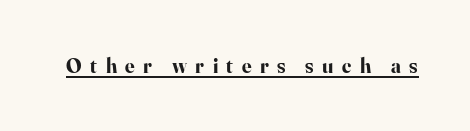
Q: Is the text bold? A: Yes.
Q: Is the text italic (slanted)? A: No, it is upright.
Q: Is the text underlined? A: Yes.
Q: Is the spacing between letters normal or unusually wide? A: Unusually wide.
